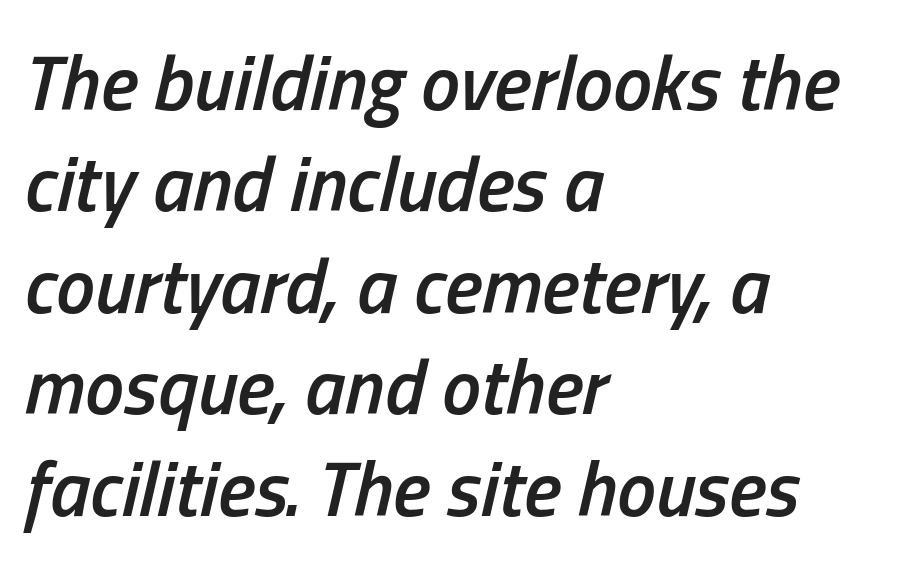
A bare baseline throughout the passage. In terms of leading, this rendering sits right in the middle. Does the copy run flush right? No — it runs flush left. The axis of the letterforms is tilted away from vertical.
